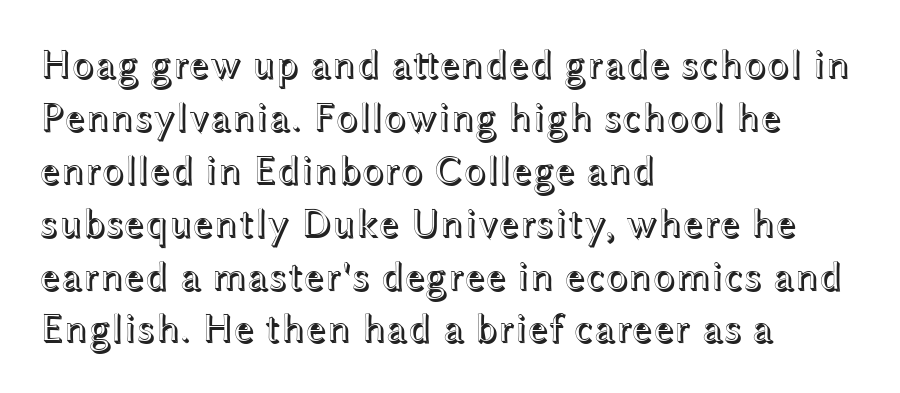
{"italic": "no", "width": "wide", "x_height": "medium", "monospaced": "no", "underline": "no", "align": "left", "line_spacing": "normal", "line_spacing_ratio": 1.29, "letter_spacing": "normal", "letter_spacing_em": 0.0, "glyph_px": 41}
